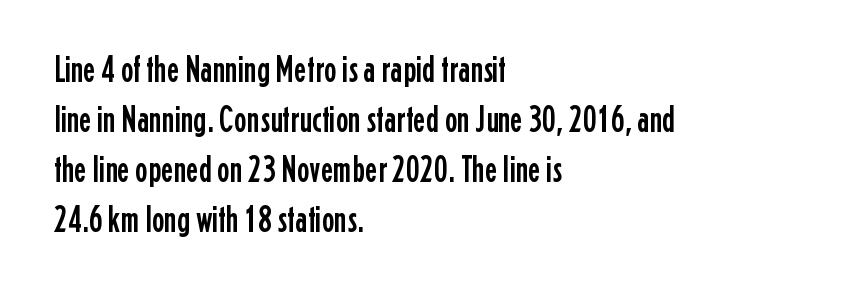
The image shows 38 px condensed sans-serif type, upright; set left-aligned, normal line spacing (1.32x), normal letter spacing, not underlined; low stroke contrast and a medium x-height.
